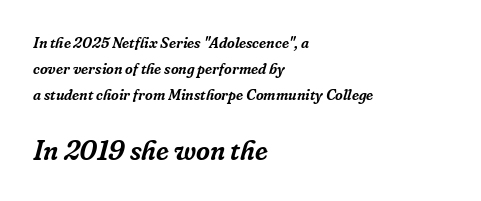
{"italic": "yes", "lean": "right", "slant_degrees": 16, "underline": "no", "align": "left", "line_spacing_ratio": 1.75, "letter_spacing": "normal", "letter_spacing_em": 0.0, "larger_block": "second", "size_ratio": 1.8, "glyph_px": 27}
